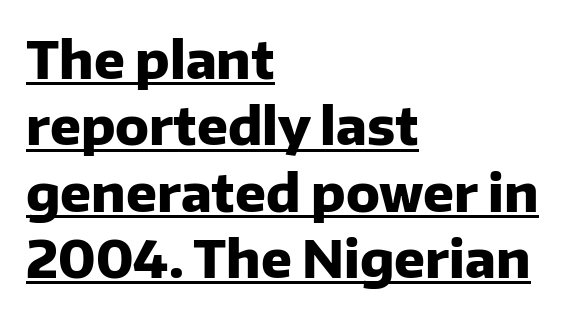
{"serif": "no", "italic": "no", "bold": "yes", "weight": "heavy", "width": "normal", "stroke_contrast": "low", "x_height": "medium", "monospaced": "no", "underline": "yes", "align": "left", "line_spacing": "normal", "line_spacing_ratio": 1.3, "letter_spacing": "normal", "letter_spacing_em": 0.0, "glyph_px": 51}
